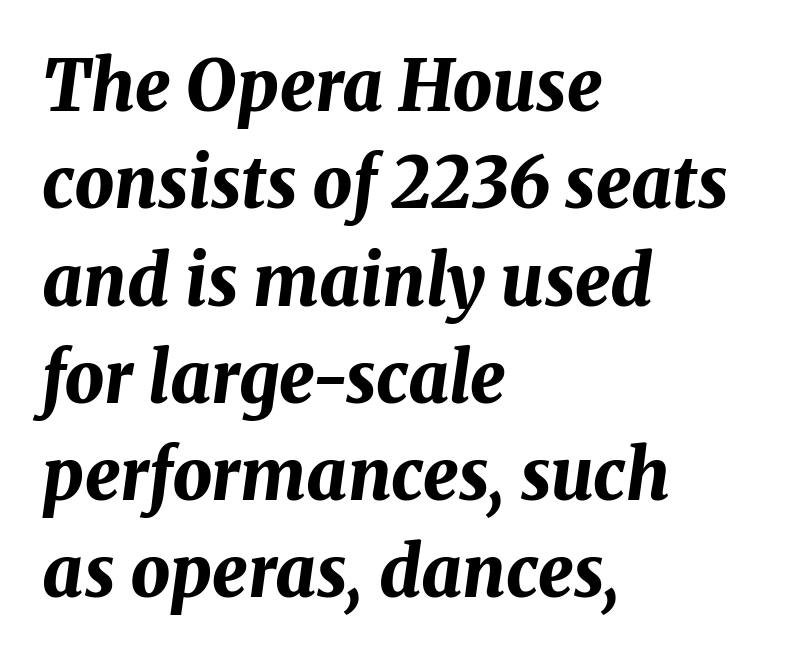
{"italic": "yes", "lean": "right", "slant_degrees": 8, "bold": "yes", "weight": "bold", "width": "normal", "stroke_contrast": "medium", "x_height": "medium", "monospaced": "no", "underline": "no", "align": "left", "line_spacing": "normal", "line_spacing_ratio": 1.39, "letter_spacing": "normal", "letter_spacing_em": 0.0, "glyph_px": 70}
